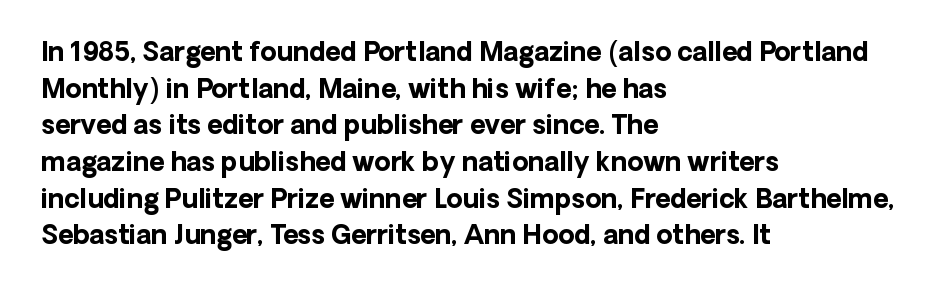
Caption: multi-line text, flush left, ragged right. Look at the tracking — it's just the regular setting, nothing added. Upright lettering throughout. The passage shown is emphatically bold. The passage shown is not underscored anywhere.
